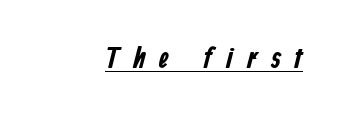
Q: Is the text bold? A: Yes.
Q: Is the typeface a serif or a sans-serif typeface? A: Sans-serif.
Q: Is the text underlined? A: Yes.
Q: Is the spacing between letters normal or unusually wide? A: Unusually wide.
Q: Width (condensed, normal, or wide)? A: Condensed.
Q: Stroke contrast? A: Low.
Q: x-height? A: Medium.
Q: Monospaced? A: No.
